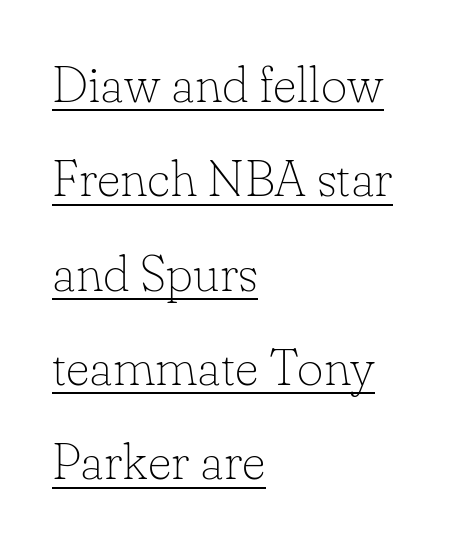
Q: Is the text bold? A: No.
Q: Is the text italic (slanted)? A: No, it is upright.
Q: Is the typeface a serif or a sans-serif typeface? A: Serif.
Q: Is the text underlined? A: Yes.
Q: How is the paragraph aligned? A: Left-aligned.
Q: Is the spacing between letters normal or unusually wide? A: Normal.
Q: Width (condensed, normal, or wide)? A: Normal.
Q: Stroke contrast? A: Low.
Q: x-height? A: Small.
Q: Monospaced? A: No.
